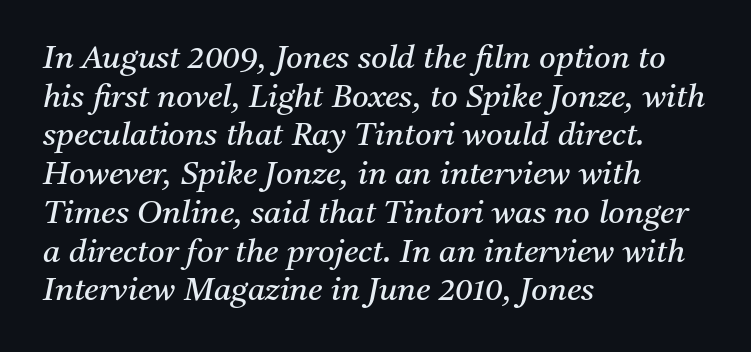
The image shows 32 px regular-weight serif type, italic (leaning right); set left-aligned, line spacing 1.21x, normal letter spacing, not underlined; medium stroke contrast and a medium x-height.
